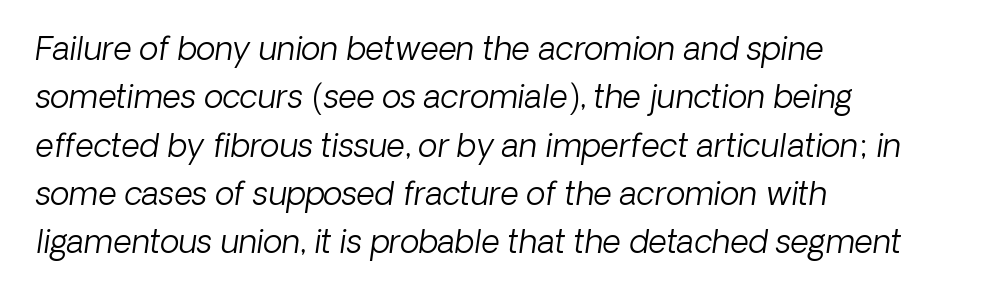
{"serif": "no", "bold": "no", "weight": "light", "width": "normal", "stroke_contrast": "low", "x_height": "medium", "monospaced": "no", "underline": "no", "align": "left", "line_spacing": "normal", "line_spacing_ratio": 1.51, "letter_spacing": "normal", "letter_spacing_em": 0.0, "glyph_px": 32}
